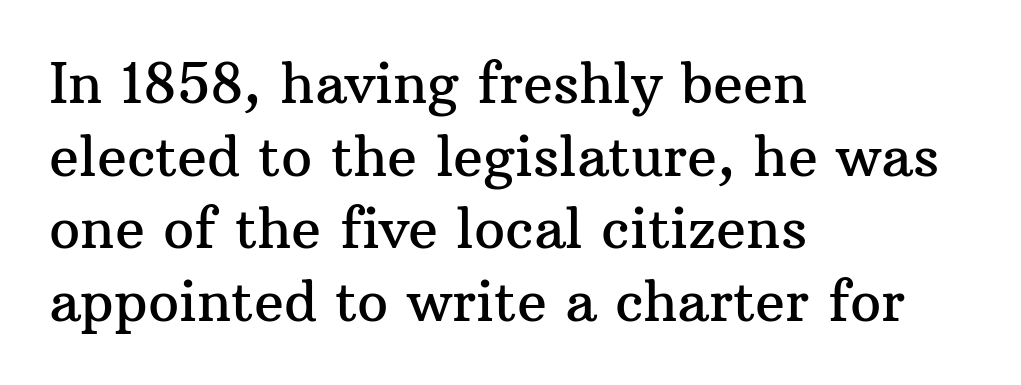
Q: Is the text italic (slanted)? A: No, it is upright.
Q: Is the typeface a serif or a sans-serif typeface? A: Serif.
Q: Is the text underlined? A: No.
Q: How is the paragraph aligned? A: Left-aligned.
Q: Is the spacing between letters normal or unusually wide? A: Normal.
Q: Is the spacing between lines tight, normal or loose? A: Normal.
Q: Width (condensed, normal, or wide)? A: Normal.
Q: Stroke contrast? A: Medium.
Q: x-height? A: Medium.
Q: Monospaced? A: No.
